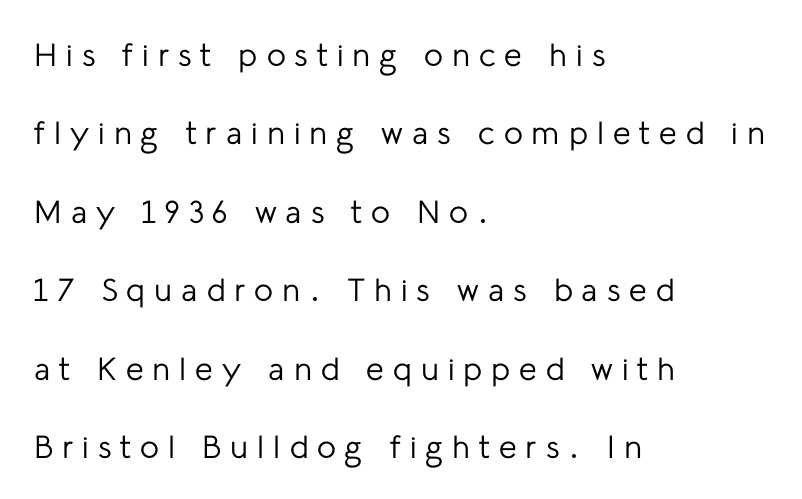
Q: Is the text bold? A: No.
Q: Is the text italic (slanted)? A: No, it is upright.
Q: Is the typeface a serif or a sans-serif typeface? A: Sans-serif.
Q: Is the text underlined? A: No.
Q: How is the paragraph aligned? A: Left-aligned.
Q: Is the spacing between letters normal or unusually wide? A: Unusually wide.
Q: Is the spacing between lines tight, normal or loose? A: Loose.
Q: Width (condensed, normal, or wide)? A: Normal.
Q: Stroke contrast? A: Low.
Q: x-height? A: Medium.
Q: Monospaced? A: No.
